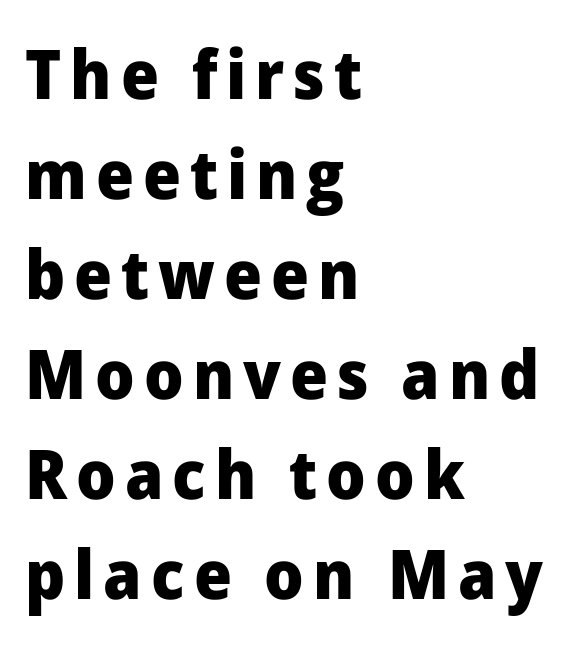
{"serif": "no", "italic": "no", "bold": "yes", "weight": "heavy", "width": "normal", "stroke_contrast": "low", "x_height": "medium", "monospaced": "no", "underline": "no", "align": "left", "line_spacing": "normal", "line_spacing_ratio": 1.45, "glyph_px": 69}
